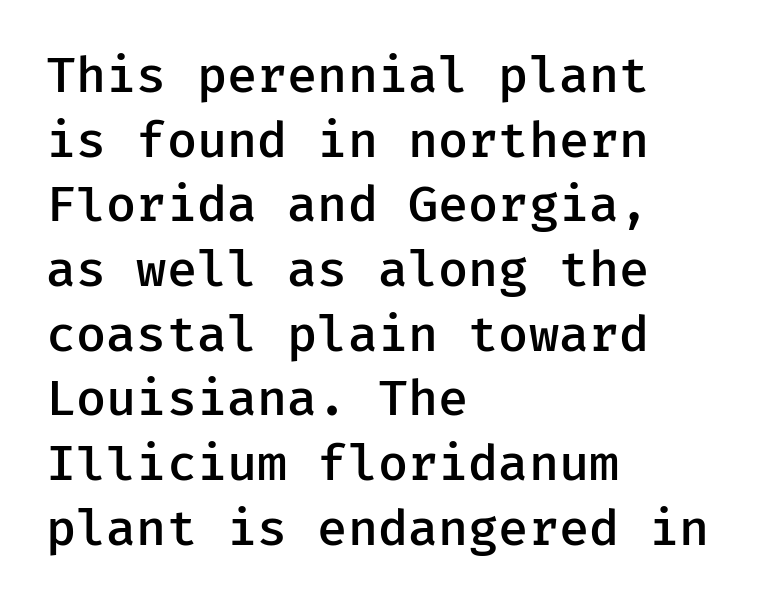
Q: Is the text bold? A: Semi-bold.
Q: Is the text italic (slanted)? A: No, it is upright.
Q: Is the typeface a serif or a sans-serif typeface? A: Sans-serif.
Q: Is the text underlined? A: No.
Q: How is the paragraph aligned? A: Left-aligned.
Q: Is the spacing between letters normal or unusually wide? A: Normal.
Q: Is the spacing between lines tight, normal or loose? A: Normal.
Q: Width (condensed, normal, or wide)? A: Normal.
Q: Stroke contrast? A: Low.
Q: x-height? A: Medium.
Q: Monospaced? A: Yes.
